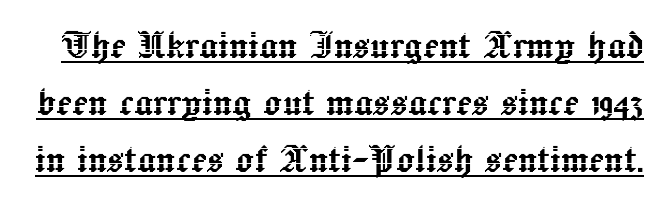
The sample's only ornament is a line tracing under the words. Rendered with straight, roman letterforms. You could not count columns in this text — the font is proportionally spaced. Tracking value appears to be zero — textbook default spacing.
